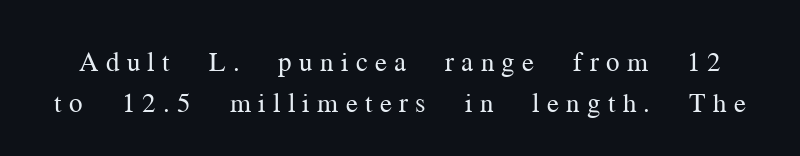
Caption: face not bold, strokes unweighted. The line-height multiplier appears to be the usual default. The string is rendered with underlining switched off. Does extra space separate the letters? Yes, quite a lot of it.
